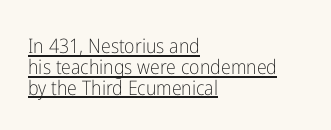
The image shows 20 px text type, upright; set left-aligned, tight line spacing (1.04x), normal letter spacing, underlined.
